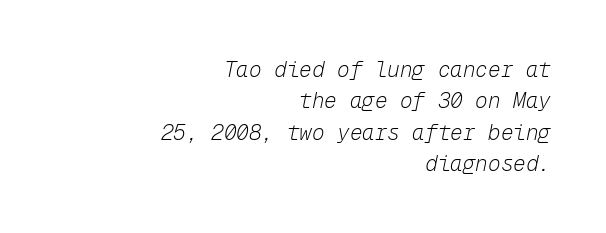
{"italic": "yes", "lean": "right", "slant_degrees": 12, "bold": "no", "underline": "no", "align": "right", "line_spacing": "normal", "line_spacing_ratio": 1.49, "letter_spacing": "normal", "letter_spacing_em": 0.0, "glyph_px": 21}
